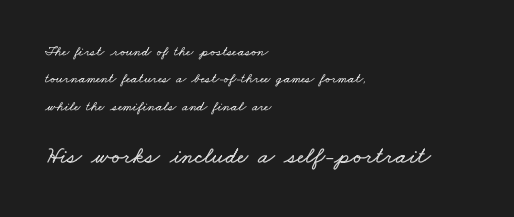
Q: Is the text underlined? A: No.
Q: How is the paragraph aligned? A: Left-aligned.
Q: Is the spacing between letters normal or unusually wide? A: Normal.
Q: Is the spacing between lines tight, normal or loose? A: Loose.
Q: Which block of text is set in a larger size, the first (top) or the second (bottom)? A: The second (bottom) one.
